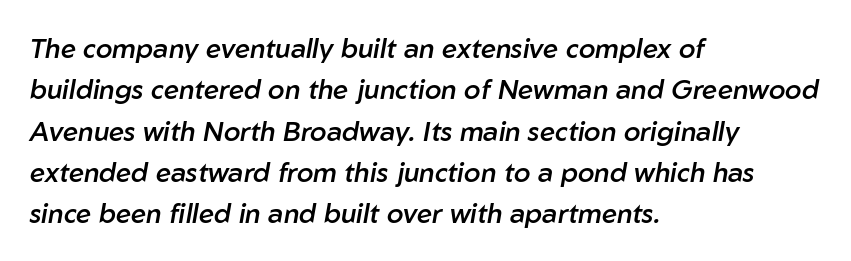
Q: Is the text bold? A: Semi-bold.
Q: Is the text italic (slanted)? A: Yes, it leans right by about 10 degrees.
Q: Is the text underlined? A: No.
Q: How is the paragraph aligned? A: Left-aligned.
Q: Is the spacing between letters normal or unusually wide? A: Normal.
Q: Is the spacing between lines tight, normal or loose? A: Normal.
